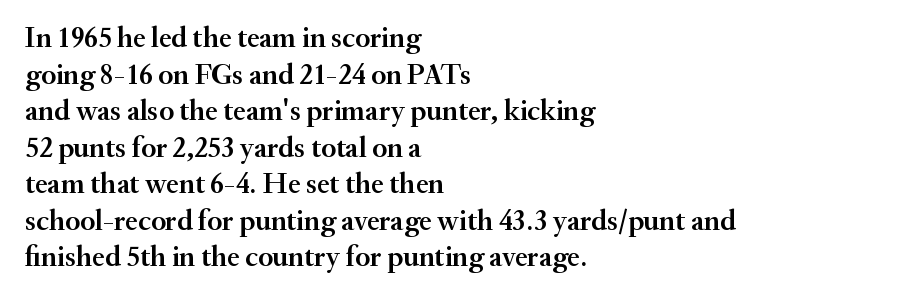
Observe the serifs anchoring each vertical stroke in this sample. These lines are rendered in a variable-pitch font. The lines in this sample share a left origin and differ only in where they stop. The space directly below the letters is spotless.
